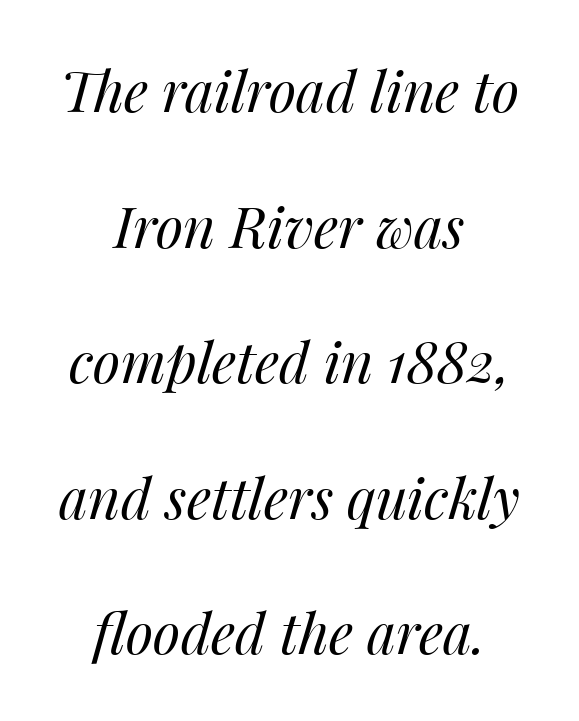
{"italic": "yes", "lean": "right", "slant_degrees": 14, "bold": "no", "weight": "regular", "width": "normal", "stroke_contrast": "medium", "x_height": "medium", "monospaced": "no", "underline": "no", "align": "center", "line_spacing": "loose", "line_spacing_ratio": 2.42, "letter_spacing": "normal", "letter_spacing_em": 0.0, "glyph_px": 56}
